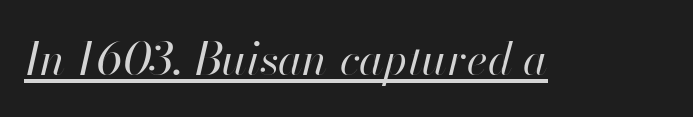
{"italic": "yes", "lean": "right", "slant_degrees": 13, "bold": "no", "weight": "regular", "width": "normal", "stroke_contrast": "high", "x_height": "small", "monospaced": "no", "underline": "yes", "letter_spacing": "normal", "letter_spacing_em": 0.0, "glyph_px": 45}
